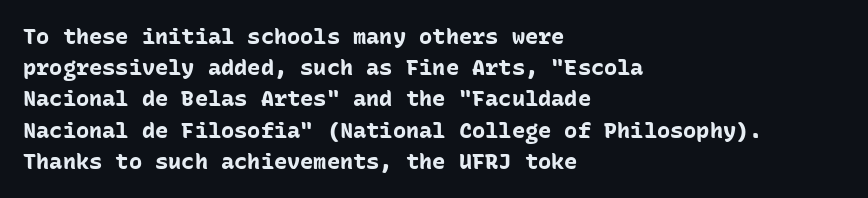
In CSS terms this would be text-align: left. Baseline-to-baseline distance is the conventional proportion of letter height. Notice how the stems are strictly vertical — no italics here. The space beneath each line is pristine and unruled. Spacing between characters is what you'd get straight out of the box. The passage shown is emphatically bold.
